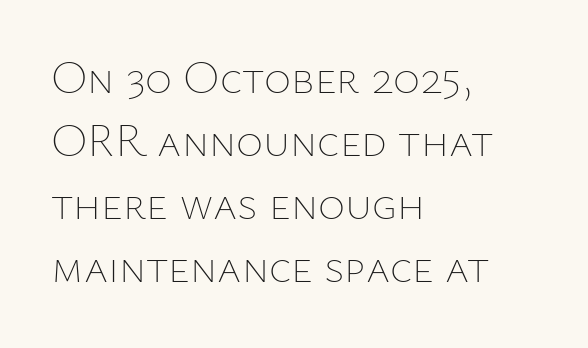
Q: Is the text bold? A: No.
Q: Is the text italic (slanted)? A: No, it is upright.
Q: Is the text underlined? A: No.
Q: How is the paragraph aligned? A: Left-aligned.
Q: Is the spacing between letters normal or unusually wide? A: Normal.
Q: Is the spacing between lines tight, normal or loose? A: Normal.
Q: Width (condensed, normal, or wide)? A: Normal.
Q: Stroke contrast? A: Low.
Q: x-height? A: Medium.
Q: Monospaced? A: No.
